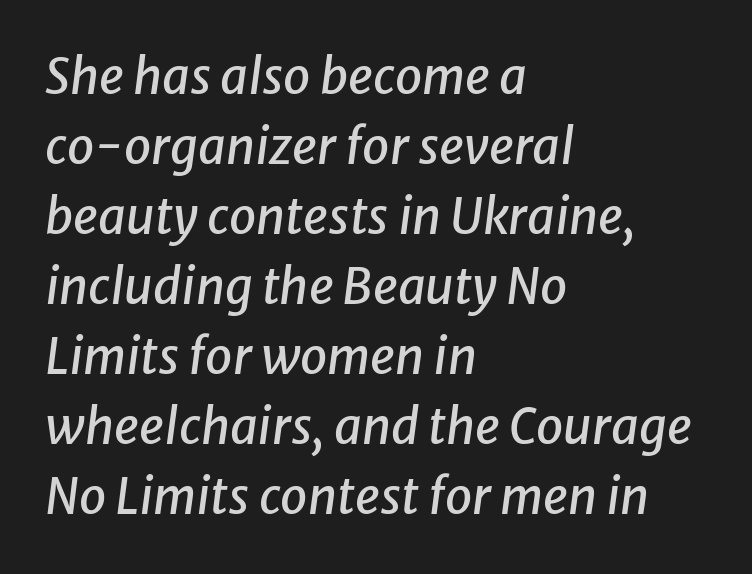
The image shows 49 px text type, italic (leaning right); set left-aligned, normal line spacing (1.43x), normal letter spacing, not underlined; low stroke contrast and a medium x-height.
